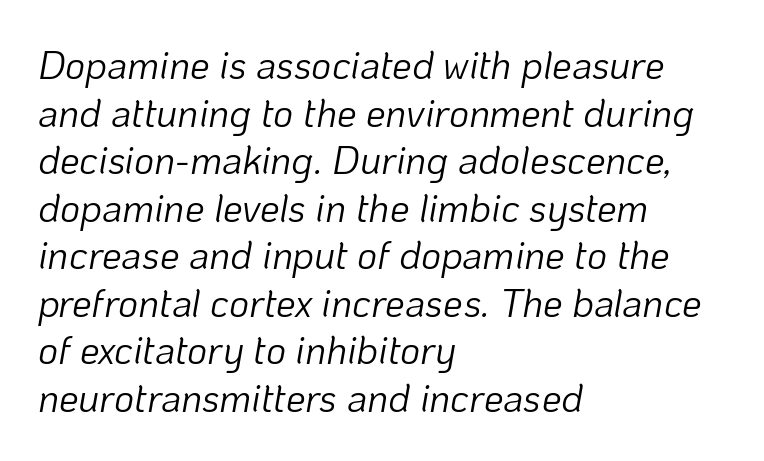
The image shows 39 px light type, italic (leaning right); set left-aligned, line spacing 1.22x, normal letter spacing, not underlined; low stroke contrast and a medium x-height.
